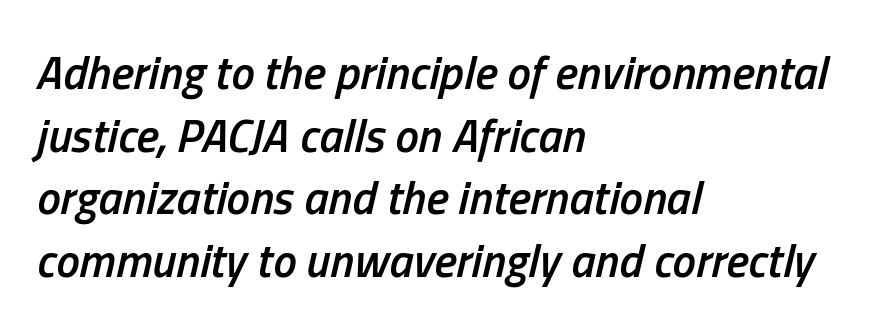
Q: Is the text bold? A: Semi-bold.
Q: Is the text italic (slanted)? A: Yes, it leans right by about 13 degrees.
Q: Is the text underlined? A: No.
Q: How is the paragraph aligned? A: Left-aligned.
Q: Is the spacing between letters normal or unusually wide? A: Normal.
Q: Is the spacing between lines tight, normal or loose? A: Normal.
Q: Width (condensed, normal, or wide)? A: Condensed.
Q: Stroke contrast? A: Low.
Q: x-height? A: Medium.
Q: Monospaced? A: No.
